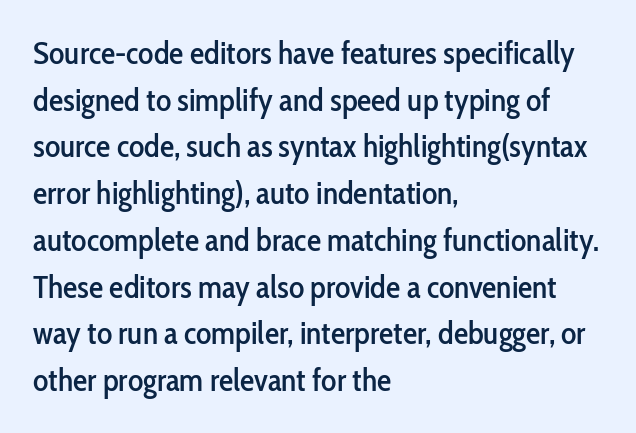
The image shows 32 px condensed sans-serif type, upright; set left-aligned, normal line spacing (1.46x), normal letter spacing, not underlined; low stroke contrast and a medium x-height.
